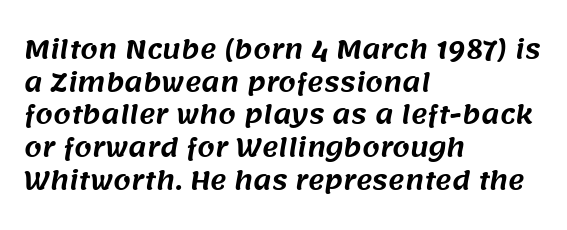
Letters rest on an invisible, unmarked baseline. How would I describe the line gaps? Plain and ordinary. The setting favours the left margin, as ordinary paragraphs usually do. Tracking value appears to be zero — textbook default spacing.
